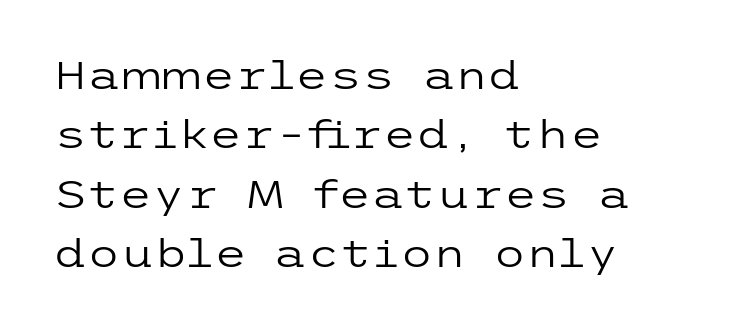
{"serif": "no", "italic": "no", "bold": "no", "weight": "regular", "width": "wide", "stroke_contrast": "low", "x_height": "medium", "underline": "no", "align": "left", "line_spacing": "normal", "line_spacing_ratio": 1.56, "letter_spacing": "normal", "letter_spacing_em": 0.0, "glyph_px": 38}
